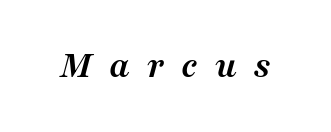
Q: Is the text bold? A: Yes.
Q: Is the text italic (slanted)? A: Yes, it leans right by about 16 degrees.
Q: Is the typeface a serif or a sans-serif typeface? A: Serif.
Q: Is the text underlined? A: No.
Q: Is the spacing between letters normal or unusually wide? A: Unusually wide.
Q: Width (condensed, normal, or wide)? A: Normal.
Q: Stroke contrast? A: Medium.
Q: x-height? A: Medium.
Q: Monospaced? A: No.
